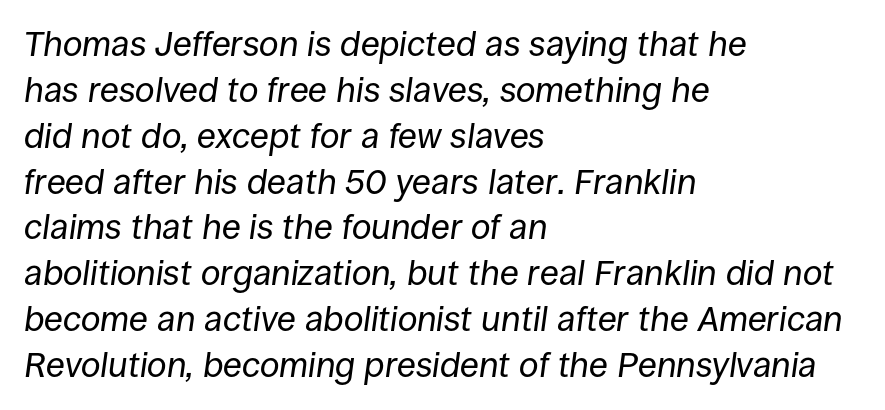
{"italic": "yes", "lean": "right", "slant_degrees": 8, "bold": "no", "weight": "regular", "width": "normal", "stroke_contrast": "low", "x_height": "large", "monospaced": "no", "underline": "no", "align": "left", "line_spacing": "normal", "line_spacing_ratio": 1.31, "letter_spacing": "normal", "letter_spacing_em": 0.0, "glyph_px": 35}
